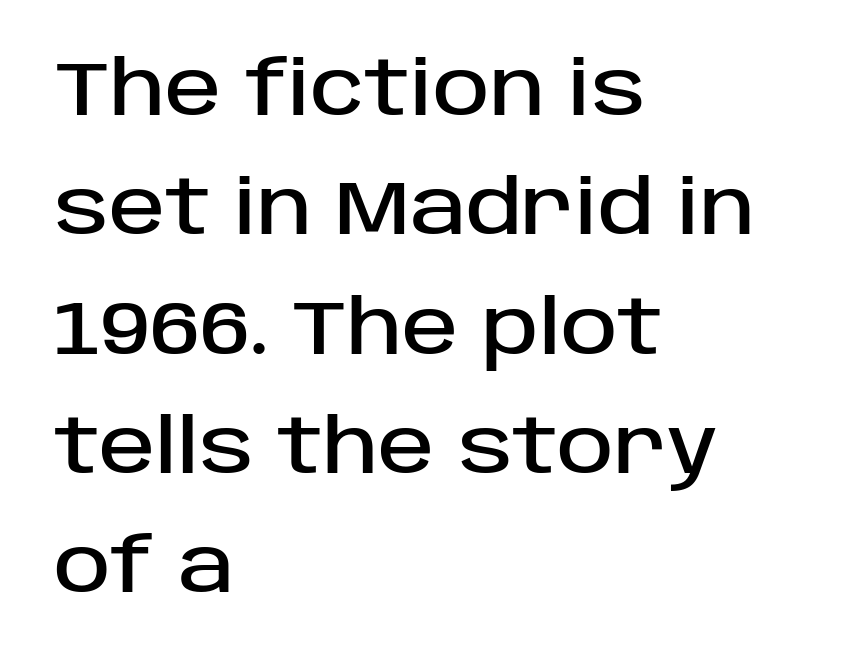
Q: Is the text italic (slanted)? A: No, it is upright.
Q: Is the typeface a serif or a sans-serif typeface? A: Sans-serif.
Q: Is the text underlined? A: No.
Q: How is the paragraph aligned? A: Left-aligned.
Q: Is the spacing between letters normal or unusually wide? A: Normal.
Q: Is the spacing between lines tight, normal or loose? A: Normal.
Q: Width (condensed, normal, or wide)? A: Normal.
Q: Stroke contrast? A: Low.
Q: x-height? A: Large.
Q: Monospaced? A: No.
